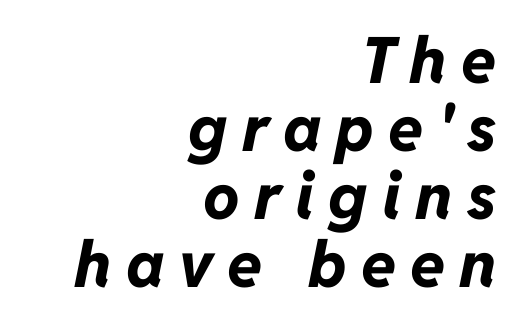
{"italic": "yes", "lean": "right", "slant_degrees": 11, "bold": "yes", "weight": "bold", "width": "normal", "stroke_contrast": "low", "x_height": "medium", "monospaced": "no", "underline": "no", "align": "right", "line_spacing": "tight", "line_spacing_ratio": 1.06, "letter_spacing": "wide", "letter_spacing_em": 0.22, "glyph_px": 64}
